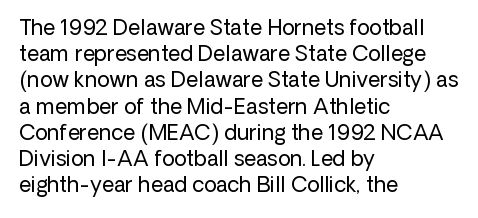
Q: Is the text bold? A: No.
Q: Is the text italic (slanted)? A: No, it is upright.
Q: Is the text underlined? A: No.
Q: How is the paragraph aligned? A: Left-aligned.
Q: Is the spacing between letters normal or unusually wide? A: Normal.
Q: Is the spacing between lines tight, normal or loose? A: Normal.
